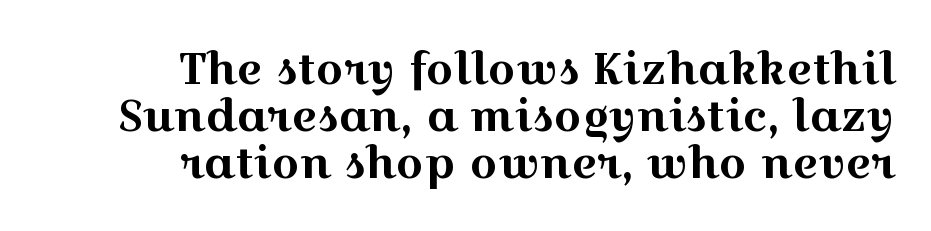
Q: Is the text italic (slanted)? A: No, it is upright.
Q: Is the typeface a serif or a sans-serif typeface? A: Serif.
Q: Is the text underlined? A: No.
Q: How is the paragraph aligned? A: Right-aligned.
Q: Is the spacing between letters normal or unusually wide? A: Normal.
Q: Is the spacing between lines tight, normal or loose? A: Tight.
Q: Width (condensed, normal, or wide)? A: Wide.
Q: x-height? A: Medium.
Q: Monospaced? A: No.
